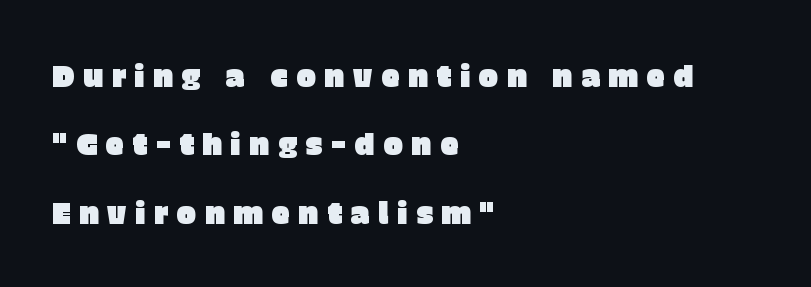
{"serif": "no", "italic": "no", "width": "normal", "stroke_contrast": "low", "x_height": "large", "monospaced": "no", "underline": "no", "align": "left", "line_spacing": "loose", "line_spacing_ratio": 2.28, "letter_spacing": "wide", "letter_spacing_em": 0.27, "glyph_px": 30}
